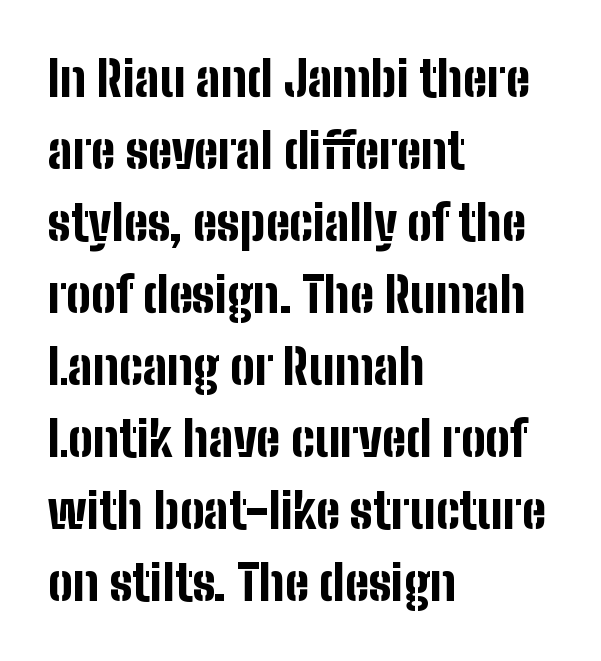
The image shows 49 px bold, condensed sans-serif type, upright; set left-aligned, normal line spacing (1.47x), normal letter spacing, not underlined; low stroke contrast and a medium x-height.
